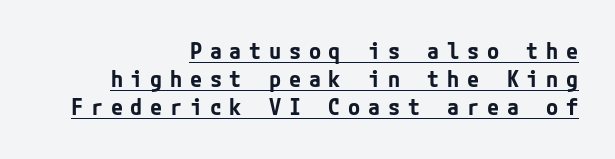
The image shows 22 px bold type, upright; set right-aligned, normal line spacing (1.28x), unusually wide letter spacing (+0.35 em), underlined.
